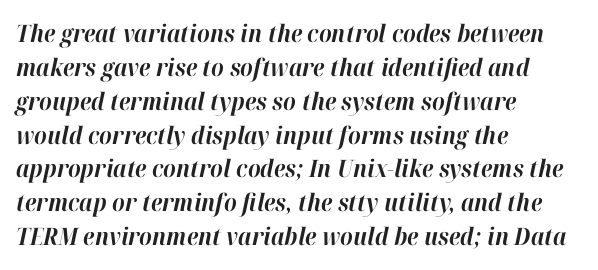
{"italic": "yes", "lean": "right", "slant_degrees": 12, "bold": "yes", "underline": "no", "align": "left", "line_spacing": "normal", "line_spacing_ratio": 1.41, "letter_spacing": "normal", "letter_spacing_em": 0.0, "glyph_px": 24}
